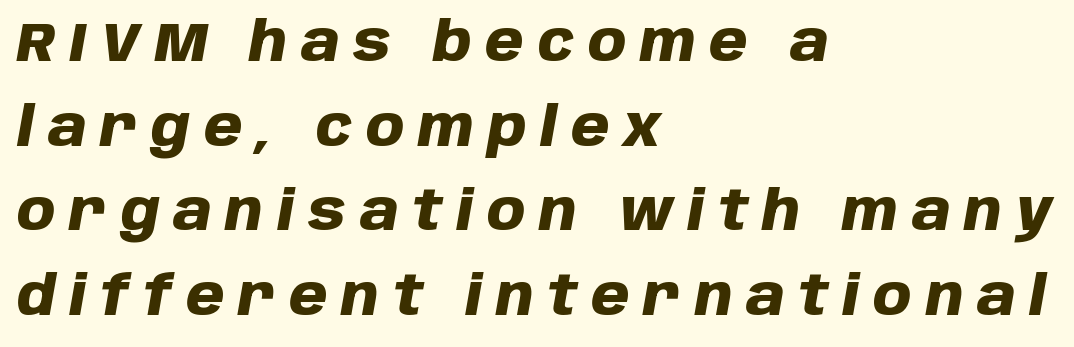
These lines were composed using italics. Each line starts at the same left margin while the right side varies. Baseline-to-baseline distance is the conventional proportion of letter height. A typesetter would call this proportional, since set widths differ per character. Someone cranked the tracking dial way up on this one.
